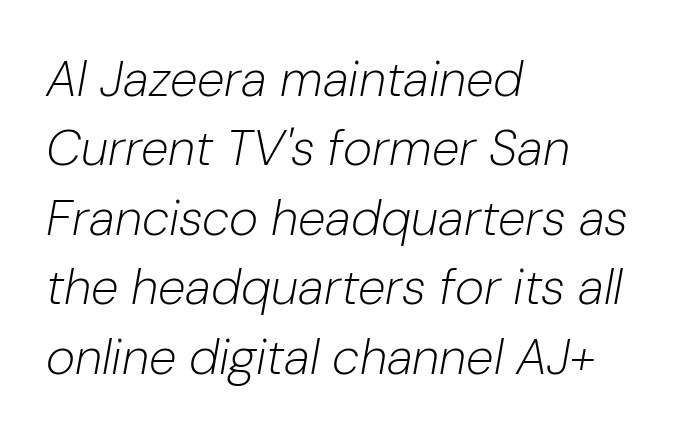
Q: Is the text bold? A: No.
Q: Is the text italic (slanted)? A: Yes, it leans right by about 10 degrees.
Q: Is the text underlined? A: No.
Q: How is the paragraph aligned? A: Left-aligned.
Q: Is the spacing between letters normal or unusually wide? A: Normal.
Q: Is the spacing between lines tight, normal or loose? A: Normal.
Q: Width (condensed, normal, or wide)? A: Normal.
Q: Stroke contrast? A: Low.
Q: x-height? A: Medium.
Q: Monospaced? A: No.
